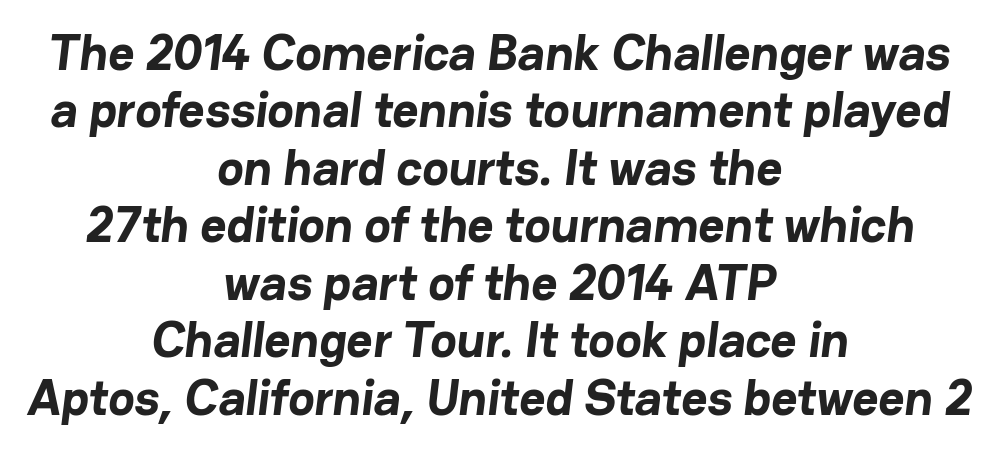
Q: Is the text bold? A: Yes.
Q: Is the typeface a serif or a sans-serif typeface? A: Sans-serif.
Q: Is the text underlined? A: No.
Q: How is the paragraph aligned? A: Centered.
Q: Is the spacing between letters normal or unusually wide? A: Normal.
Q: Is the spacing between lines tight, normal or loose? A: Tight.
Q: Width (condensed, normal, or wide)? A: Normal.
Q: Stroke contrast? A: Low.
Q: x-height? A: Medium.
Q: Monospaced? A: No.
